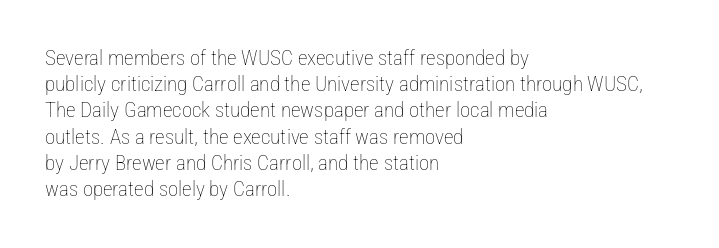
Does extra space separate the letters? No, they use regular spacing. Layout note: lines flush left. The area under the type is left untouched. This reads as an unemphasized weight, regular at the heaviest. This is roman type, the default non-slanted kind. Vertical spacing — default.
